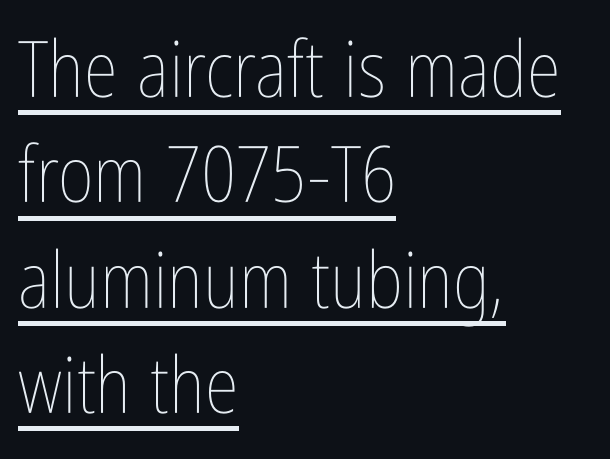
The image shows 78 px thin, condensed type, upright; set left-aligned, normal line spacing (1.35x), normal letter spacing, underlined; low stroke contrast and a medium x-height.
